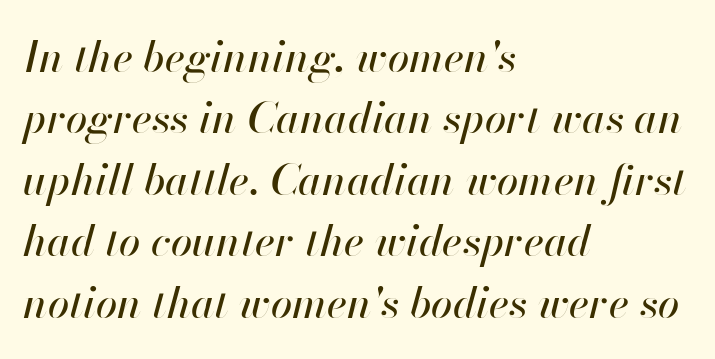
{"italic": "yes", "lean": "right", "slant_degrees": 13, "width": "normal", "stroke_contrast": "high", "x_height": "small", "monospaced": "no", "underline": "no", "align": "left", "line_spacing": "normal", "line_spacing_ratio": 1.43, "letter_spacing": "normal", "letter_spacing_em": 0.0, "glyph_px": 43}
